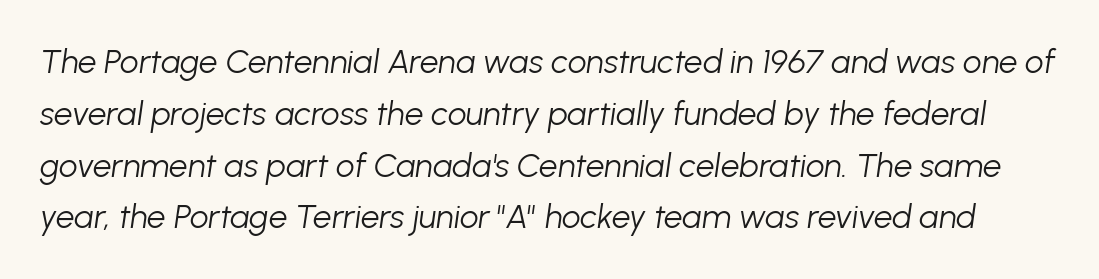
{"italic": "yes", "lean": "right", "slant_degrees": 8, "bold": "no", "weight": "light", "width": "normal", "stroke_contrast": "low", "x_height": "medium", "monospaced": "no", "underline": "no", "line_spacing": "normal", "line_spacing_ratio": 1.57, "letter_spacing": "normal", "letter_spacing_em": 0.0, "glyph_px": 33}
